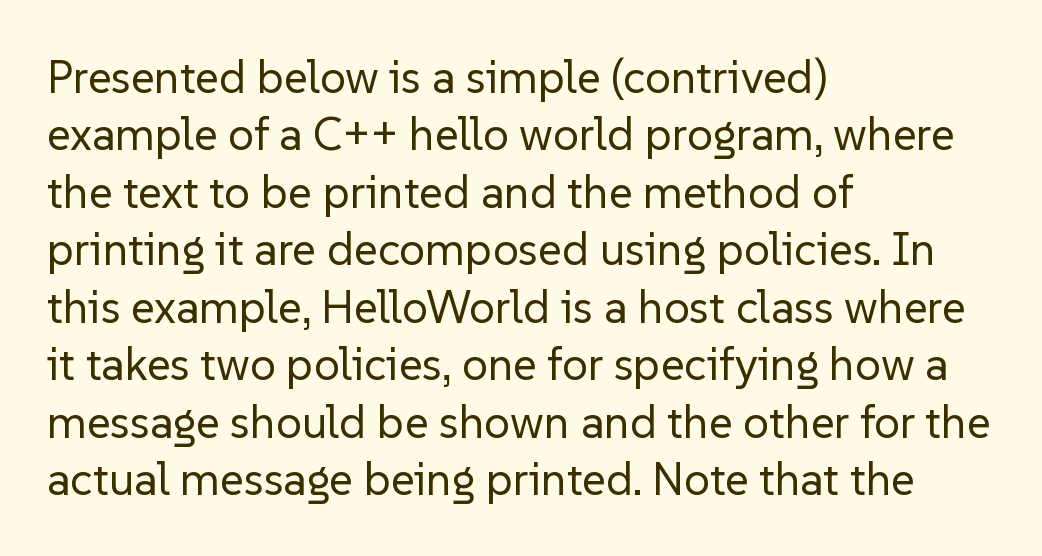
Q: Is the text bold? A: No.
Q: Is the text italic (slanted)? A: No, it is upright.
Q: Is the typeface a serif or a sans-serif typeface? A: Sans-serif.
Q: Is the text underlined? A: No.
Q: How is the paragraph aligned? A: Left-aligned.
Q: Is the spacing between letters normal or unusually wide? A: Normal.
Q: Is the spacing between lines tight, normal or loose? A: Normal.
Q: Width (condensed, normal, or wide)? A: Normal.
Q: Stroke contrast? A: Low.
Q: x-height? A: Medium.
Q: Monospaced? A: No.
